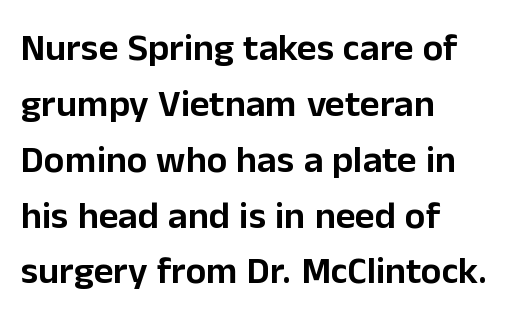
{"serif": "no", "italic": "no", "width": "normal", "stroke_contrast": "low", "x_height": "medium", "monospaced": "no", "underline": "no", "align": "left", "line_spacing": "normal", "line_spacing_ratio": 1.47, "letter_spacing": "normal", "letter_spacing_em": 0.0, "glyph_px": 38}
